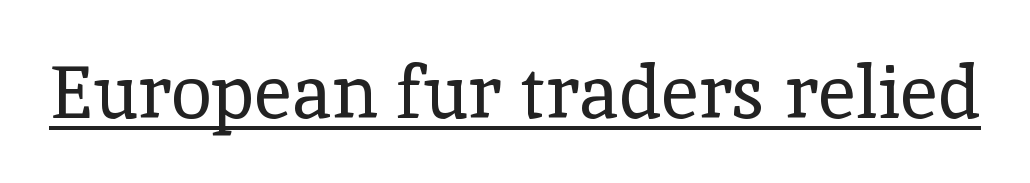
The image shows 74 px regular-weight serif type, upright; set normal letter spacing, underlined; a medium x-height.
